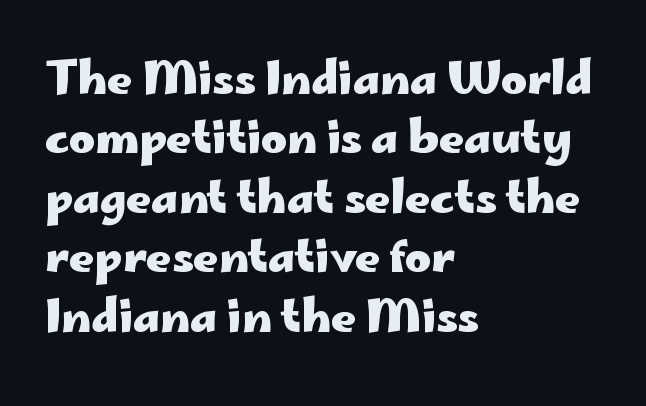
The face used here has the dense, thick strokes of a bold. Standard letterfit; no display-style spreading of the glyphs. The specimen omits any rule beneath the text block's lines. Characters remain perfectly vertical along every line.
